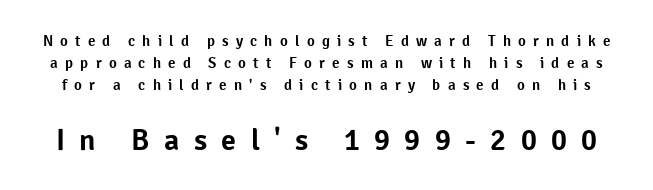
The image shows 30 px sans-serif type, upright; set normal line spacing (1.46x), unusually wide letter spacing (+0.48 em), not underlined; the second (bottom) block is 2.0x larger; low stroke contrast and a medium x-height.
